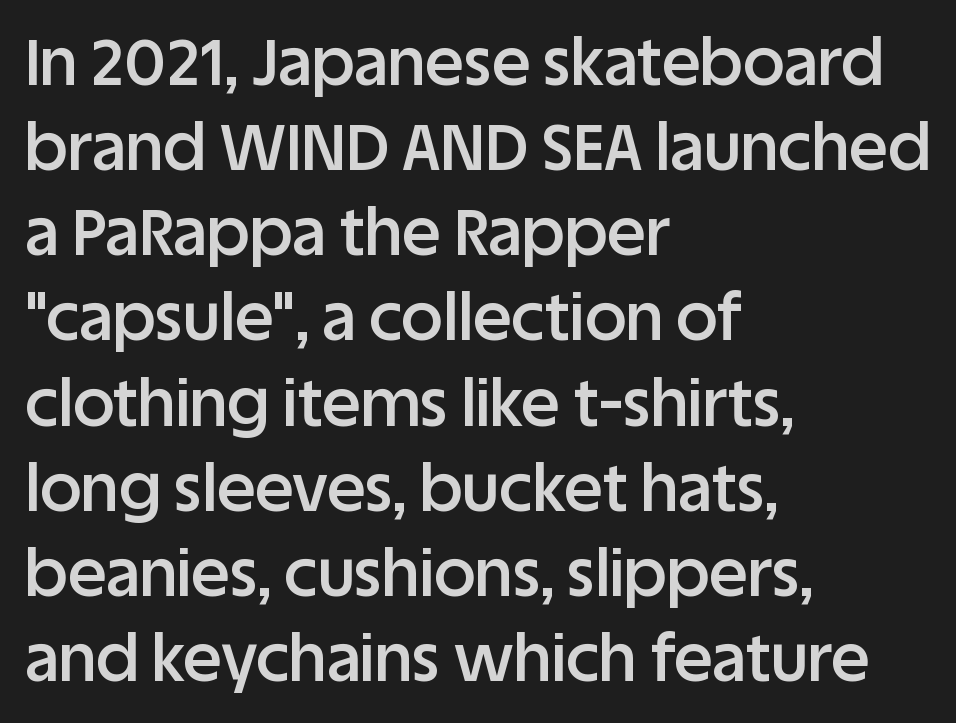
Look at the stroke-to-counter ratio: somewhat heavy, a semibold. This block has exactly the height ordinary leading produces. Check the space under the baseline: it is left empty. You could not count columns in this text — the font is proportionally spaced. Unlike italic type, these characters show no tilt at all.
